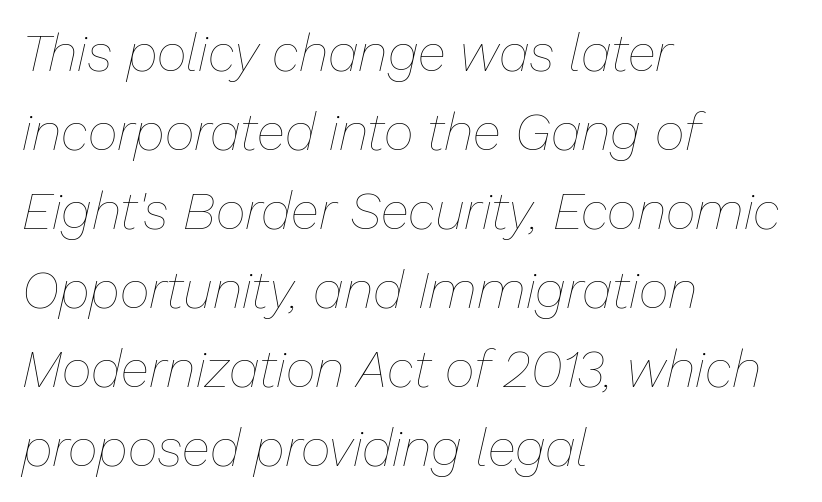
The image shows 52 px thin type, italic (leaning right); set left-aligned, normal line spacing (1.52x), normal letter spacing, not underlined; low stroke contrast and a medium x-height.
